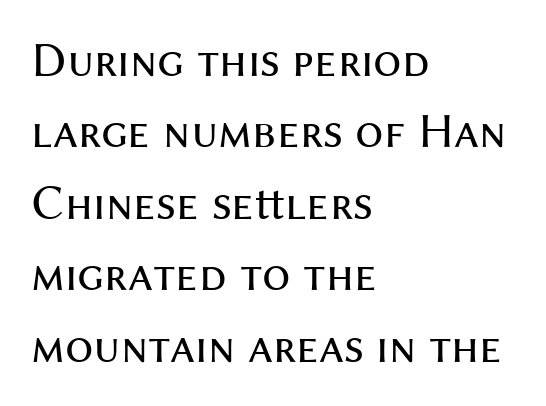
{"serif": "no", "italic": "no", "bold": "no", "weight": "regular", "width": "normal", "stroke_contrast": "medium", "x_height": "medium", "monospaced": "no", "underline": "no", "align": "left", "line_spacing": "normal", "line_spacing_ratio": 1.43, "letter_spacing": "normal", "letter_spacing_em": 0.0, "glyph_px": 50}
